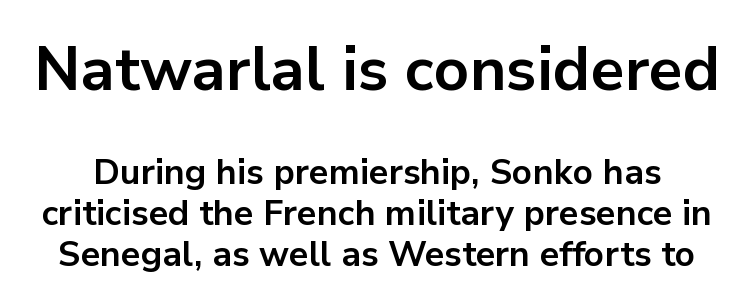
Q: Is the text bold? A: Yes.
Q: Is the text italic (slanted)? A: No, it is upright.
Q: Is the typeface a serif or a sans-serif typeface? A: Sans-serif.
Q: Is the text underlined? A: No.
Q: Is the spacing between letters normal or unusually wide? A: Normal.
Q: Which block of text is set in a larger size, the first (top) or the second (bottom)? A: The first (top) one.
Q: Width (condensed, normal, or wide)? A: Normal.
Q: Stroke contrast? A: Low.
Q: x-height? A: Medium.
Q: Monospaced? A: No.
